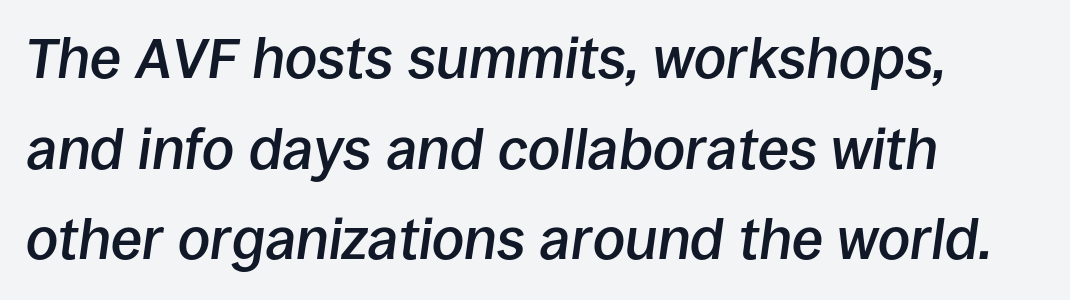
The font's italic variant was chosen for this text. Tracking value appears to be zero — textbook default spacing. Leftover space on each line is placed entirely after the last word. The leading is moderate, giving the passage an even texture.
